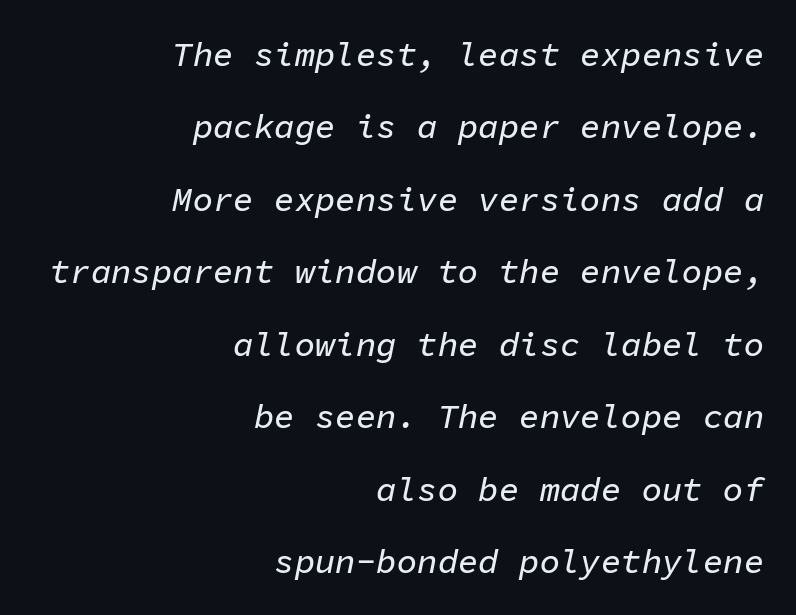
{"italic": "yes", "lean": "right", "slant_degrees": 11, "width": "normal", "stroke_contrast": "low", "x_height": "medium", "monospaced": "yes", "underline": "no", "align": "right", "line_spacing": "loose", "line_spacing_ratio": 2.13, "letter_spacing": "normal", "letter_spacing_em": 0.0, "glyph_px": 34}
